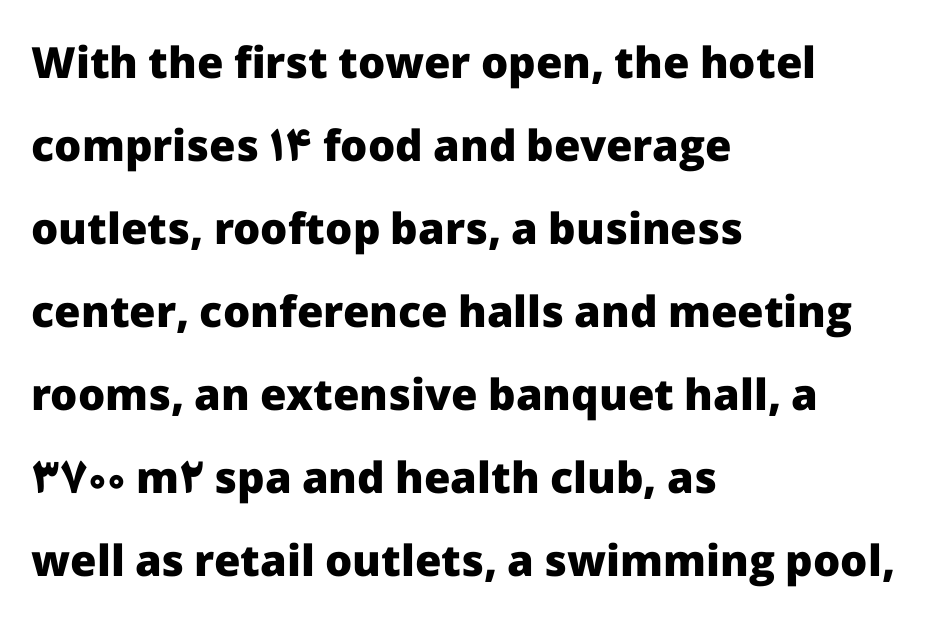
Interline gaps are noticeably wide in this sample. Type without underlining. The font family rendered here belongs to the sans-serif group. Here the designer chose a conventional face with non-uniform glyph widths. The tracking reads as untouched default to a designer's eye.
